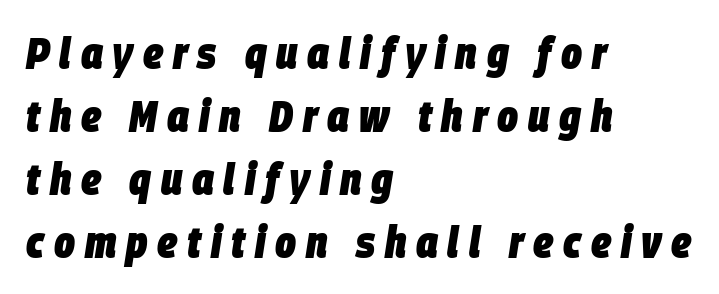
Teacher's note: observe the even left margin — that is flush-left alignment. Vertical spacing — default. Pretty heavy lettering here — definitely bold. Compared with typical body copy, the letter spacing here is much looser. The whole block is typeset with a tilt. Letters rest on an invisible, unmarked baseline.
